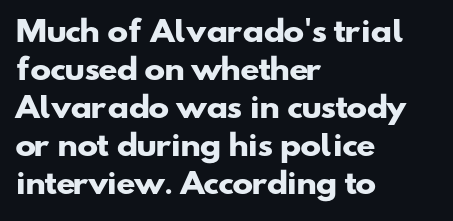
The image shows 28 px heavy, wide sans-serif type; set left-aligned, normal line spacing (1.36x), normal letter spacing, not underlined; low stroke contrast and a small x-height.
